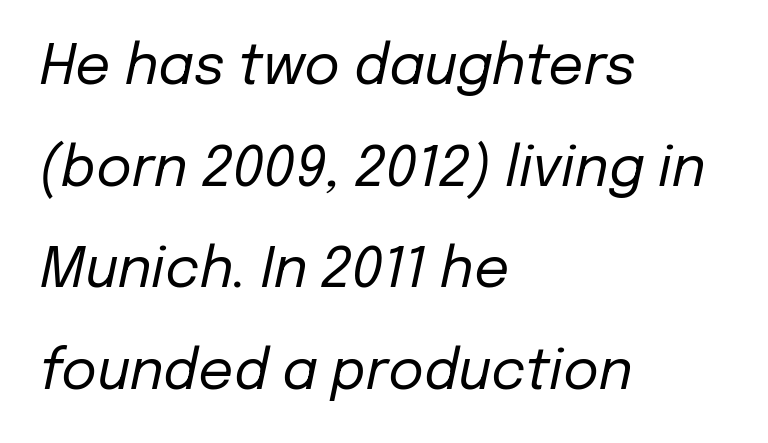
Horizontally, the lines are justified to the leading edge only. The type is set solid horizontally, with unmodified tracking. Slant detected: the letters are inclined. The face looks like a standard text weight, possibly lighter. Words float on clear page, feet unadorned.
